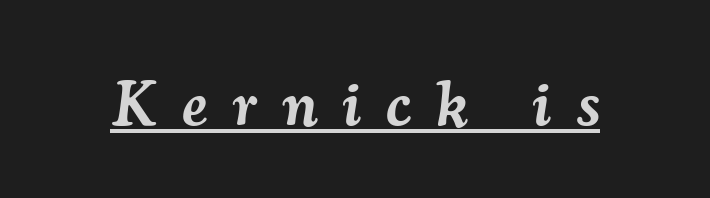
The letters advance in unequal steps, a hallmark of proportional type. The axis of the letterforms is tilted away from vertical. The rendering uses a semibold face; strokes are thickened but not to full bold. The tracking jumps out immediately: characters are airy and widely separated. This rendering features underlined lettering. Examine the stroke ends and you'll spot serifs.
